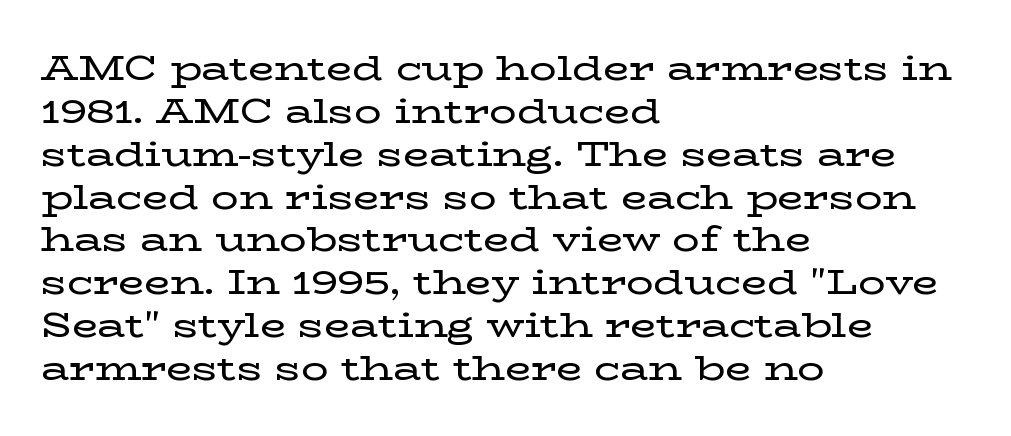
The compositor pushed each line to the left boundary. Letterform terminals end in serifs throughout the passage. The lettering holds an erect, upright posture throughout. The vertical gap from one line to the next is medium. Nobody drew a line under any word here.
